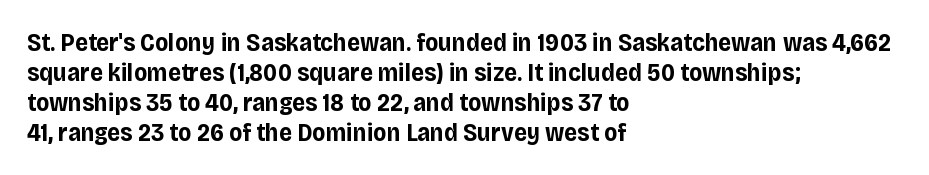
Default kerning and tracking; the words read as compact shapes. The letters stand upright; this is a roman face. Pretty heavy lettering here — definitely bold. The words here are not underlined.
